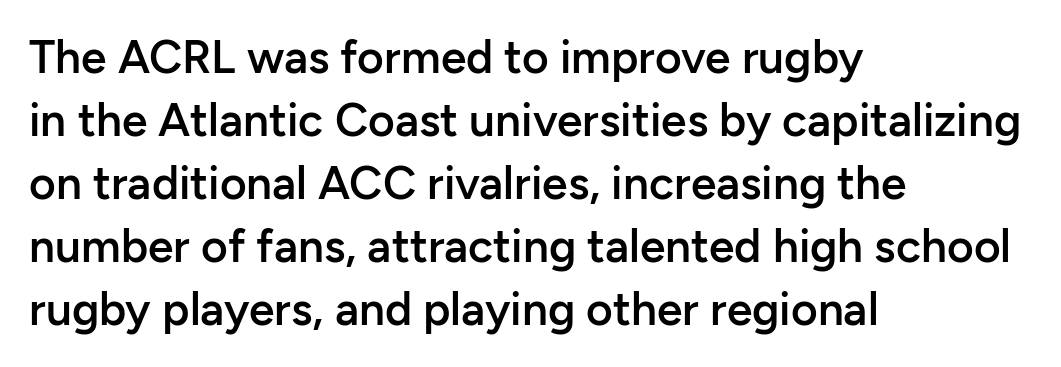
{"serif": "no", "italic": "no", "bold": "semi", "weight": "semibold", "width": "normal", "stroke_contrast": "low", "x_height": "medium", "monospaced": "no", "underline": "no", "align": "left", "line_spacing": "normal", "line_spacing_ratio": 1.37, "letter_spacing": "normal", "letter_spacing_em": 0.0, "glyph_px": 46}
